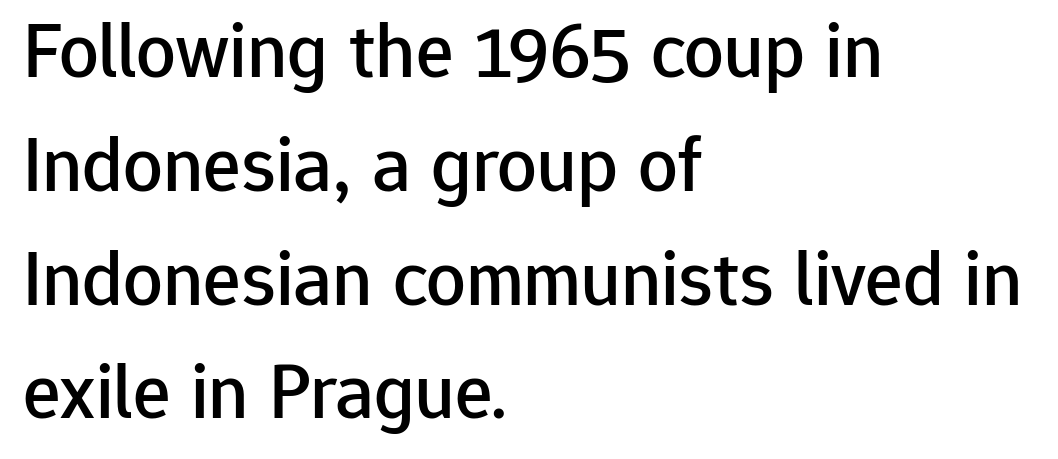
Italic: no, the glyphs are upright roman. Spacing verdict: proportional, widths tailored to each character. Check under the words: just untouched page. Summary of vertical rhythm: regular, with standard interline spacing.
